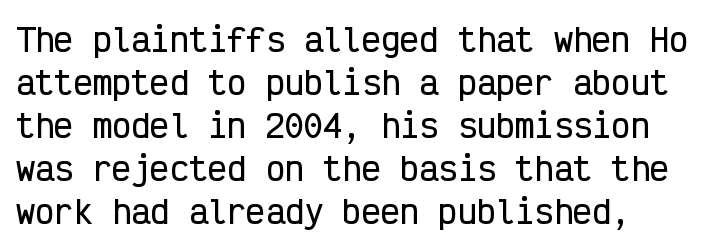
The letters march in equal steps, a hallmark of fixed-pitch type. Caption: standard tracking, unaltered. Rule under the text: the space is simply empty. Tall strokes in this sample are plumb rather than angled. Leading matches the norm, producing a regular column. Note: no serifs on the glyphs.
